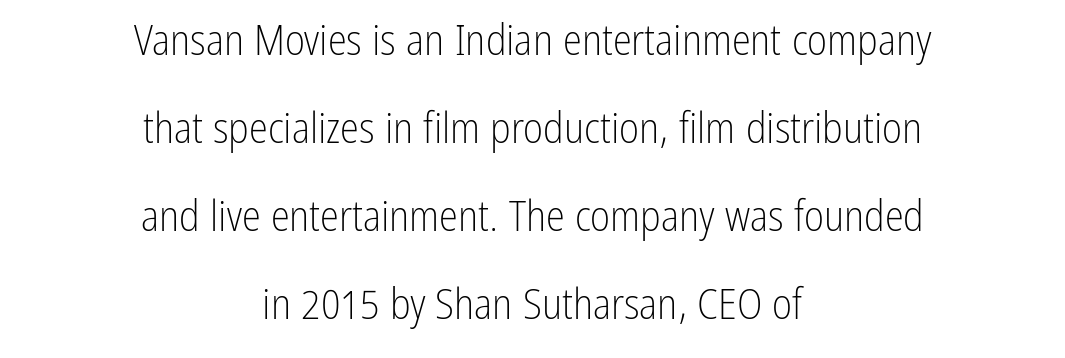
The image shows 43 px light, condensed sans-serif type, upright; set centered, loose line spacing (2.05x), normal letter spacing, not underlined; low stroke contrast and a medium x-height.
